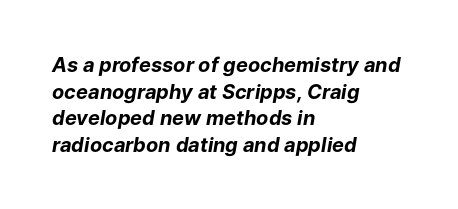
The image shows 20 px bold type, italic (leaning right); set left-aligned, normal line spacing (1.33x), normal letter spacing, not underlined.
